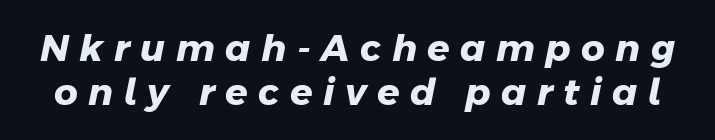
Observe the absence of serifs on each vertical stroke in this sample. On the weight axis this lands at bold, roughly 700. The rendering inserts visible extra space after every character. No word sits above an underline. This sample has the flowing, uneven cadence of proportional lettering.
